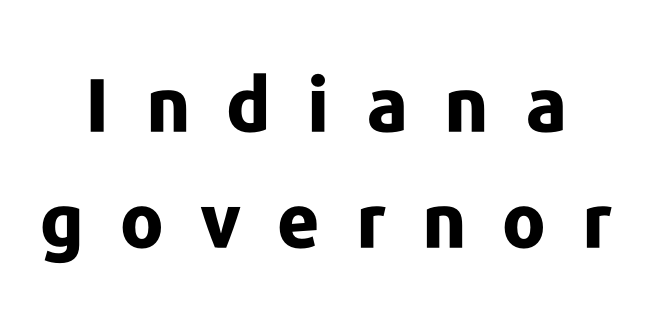
This sample has the flowing, uneven cadence of proportional lettering. Honestly, there is no underline to notice here at all. Rows of type keep a routine distance in the vertical direction. The tracking jumps out immediately: characters are airy and widely separated. To sum up the face: it is a sans, with no serifs.
